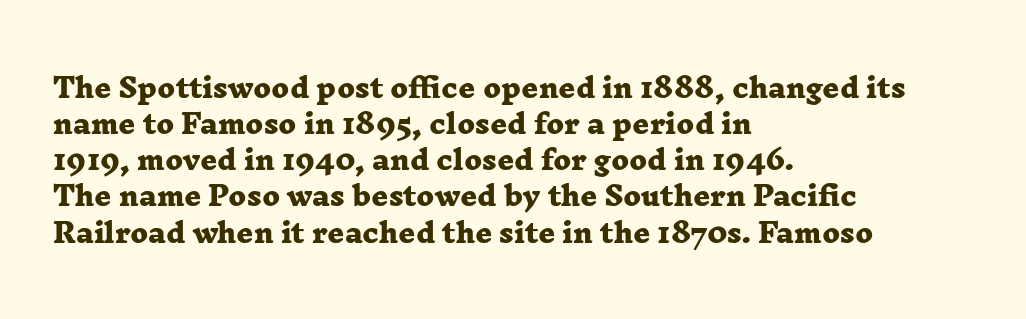
Q: Is the text bold? A: Yes.
Q: Is the text underlined? A: No.
Q: How is the paragraph aligned? A: Left-aligned.
Q: Is the spacing between letters normal or unusually wide? A: Normal.
Q: Is the spacing between lines tight, normal or loose? A: Normal.
